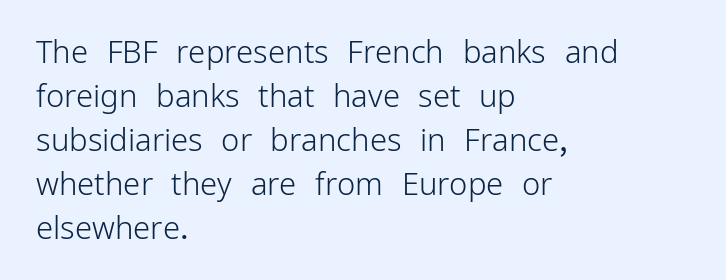
Are there feet on the stems? There aren't — it's a sans. Casual observation: everything's shoved over to the left. The typeface has the unassuming heft of standard copy or less. The rendering keeps characters at their native spacing. Does the lettering tilt? It doesn't — this is upright.
